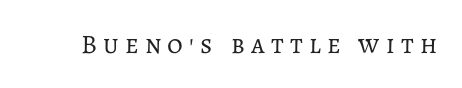
The image shows 27 px text type, upright; set unusually wide letter spacing (+0.23 em), not underlined.
